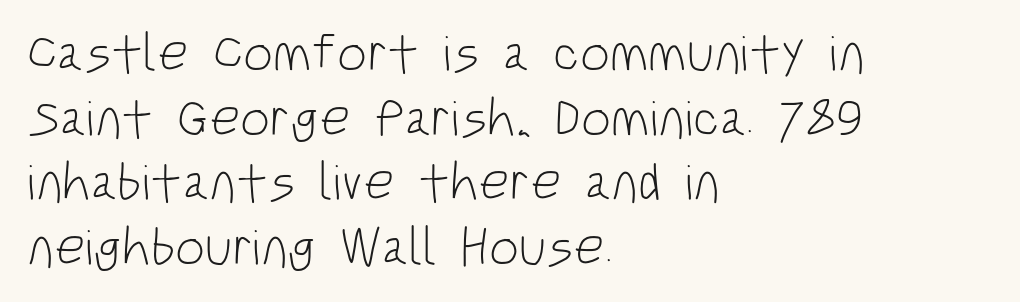
Q: Is the text bold? A: No.
Q: Is the text italic (slanted)? A: No, it is upright.
Q: Is the typeface a serif or a sans-serif typeface? A: Sans-serif.
Q: Is the text underlined? A: No.
Q: How is the paragraph aligned? A: Left-aligned.
Q: Is the spacing between letters normal or unusually wide? A: Normal.
Q: Width (condensed, normal, or wide)? A: Condensed.
Q: Stroke contrast? A: Low.
Q: x-height? A: Large.
Q: Monospaced? A: No.
